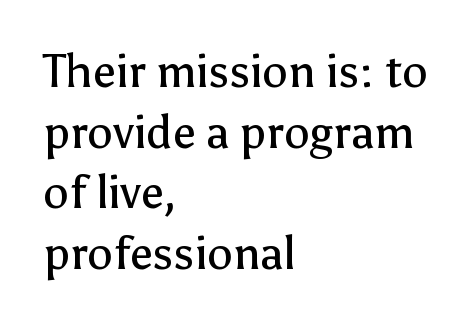
Is the type heavy? It reads as light-to-regular instead. Think of a printed novel: that variable character pitch is what you see here. Observe the ordinary spacing: letters are neighbours, not strangers. Serifs: no, the terminals of the letterforms are clean. The passage shown stacks its lines at a standard gap.
